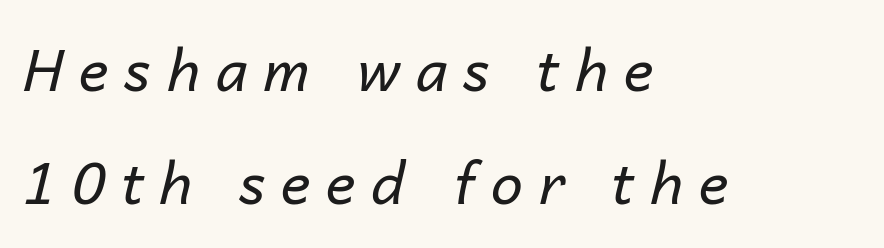
Looks like regular typesetting: each glyph gets only the width it needs. Style check: oblique. The string is rendered with underlining switched off. These lines are set flush left with a ragged right edge. Stroke thickness stays within the range of a standard reading face or lighter.
